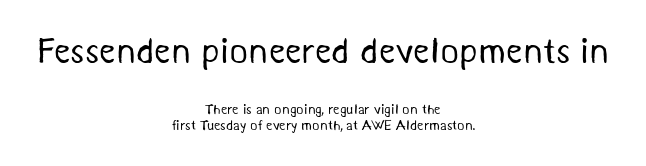
The image shows 36 px regular-weight sans-serif type; set centered, tight line spacing (1.15x), normal letter spacing, not underlined; the first (top) block is 2.57x larger; medium stroke contrast and a medium x-height.
